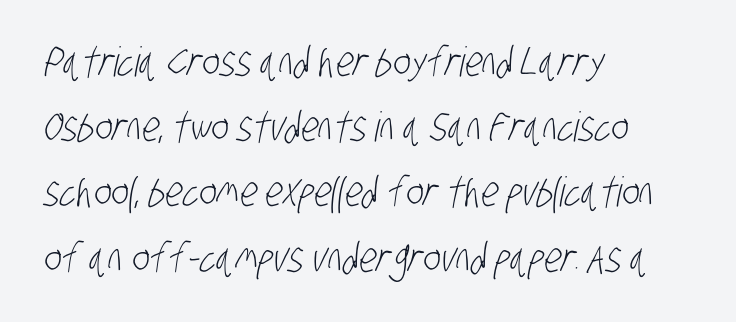
{"serif": "no", "bold": "no", "weight": "light", "width": "condensed", "stroke_contrast": "low", "x_height": "large", "monospaced": "no", "underline": "no", "align": "left", "line_spacing": "normal", "line_spacing_ratio": 1.59, "letter_spacing": "normal", "letter_spacing_em": 0.0, "glyph_px": 41}
